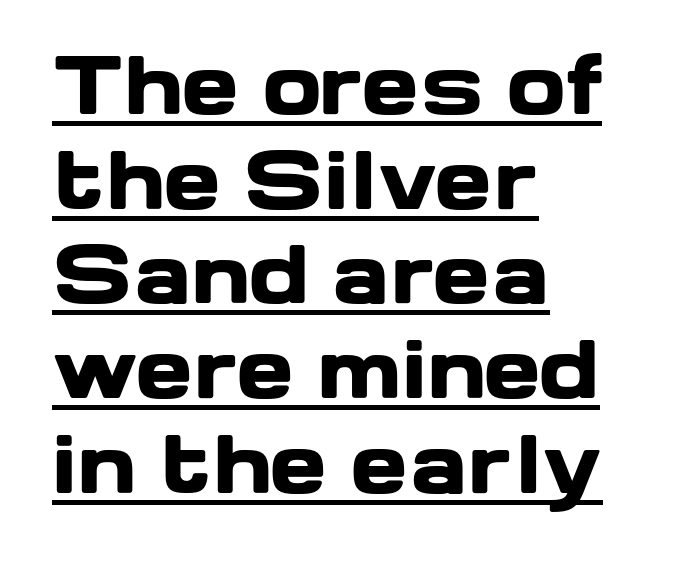
{"serif": "no", "italic": "no", "bold": "yes", "weight": "heavy", "width": "wide", "stroke_contrast": "low", "x_height": "medium", "monospaced": "no", "underline": "yes", "align": "left", "line_spacing_ratio": 1.23, "letter_spacing": "normal", "letter_spacing_em": 0.0, "glyph_px": 77}
